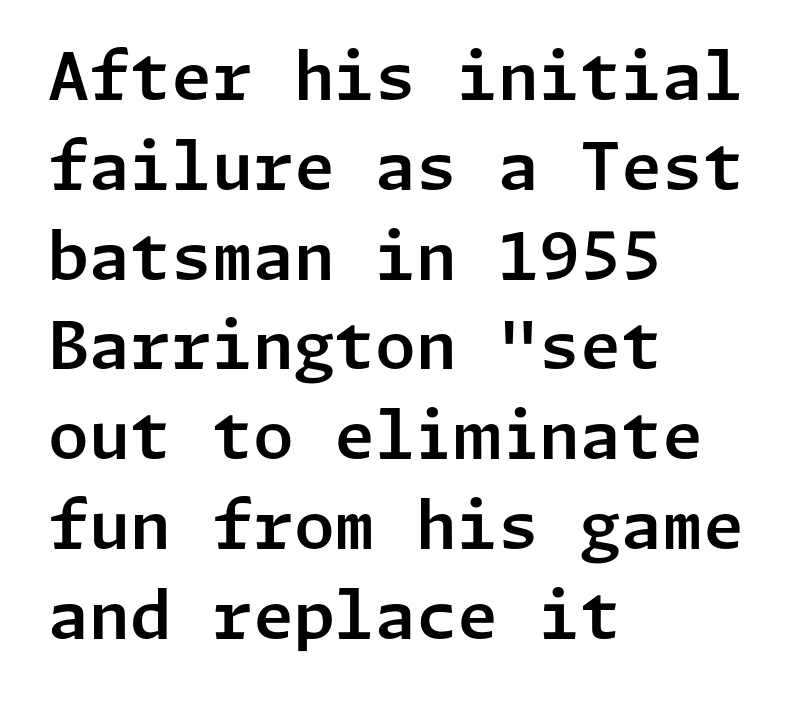
Q: Is the text italic (slanted)? A: No, it is upright.
Q: Is the typeface a serif or a sans-serif typeface? A: Sans-serif.
Q: Is the text underlined? A: No.
Q: How is the paragraph aligned? A: Left-aligned.
Q: Is the spacing between letters normal or unusually wide? A: Normal.
Q: Is the spacing between lines tight, normal or loose? A: Normal.
Q: Width (condensed, normal, or wide)? A: Normal.
Q: Stroke contrast? A: Low.
Q: x-height? A: Medium.
